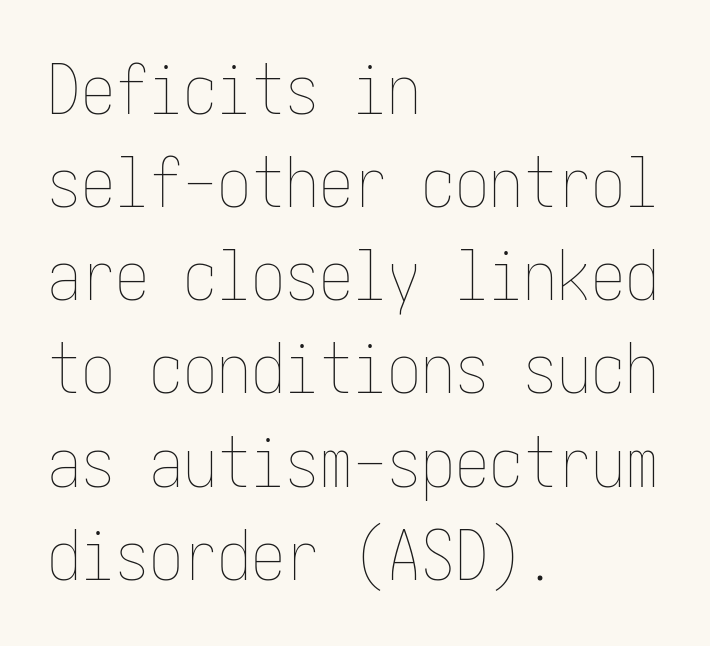
Q: Is the text bold? A: No.
Q: Is the text italic (slanted)? A: No, it is upright.
Q: Is the text underlined? A: No.
Q: How is the paragraph aligned? A: Left-aligned.
Q: Is the spacing between letters normal or unusually wide? A: Normal.
Q: Is the spacing between lines tight, normal or loose? A: Normal.
Q: Width (condensed, normal, or wide)? A: Condensed.
Q: Stroke contrast? A: Low.
Q: x-height? A: Medium.
